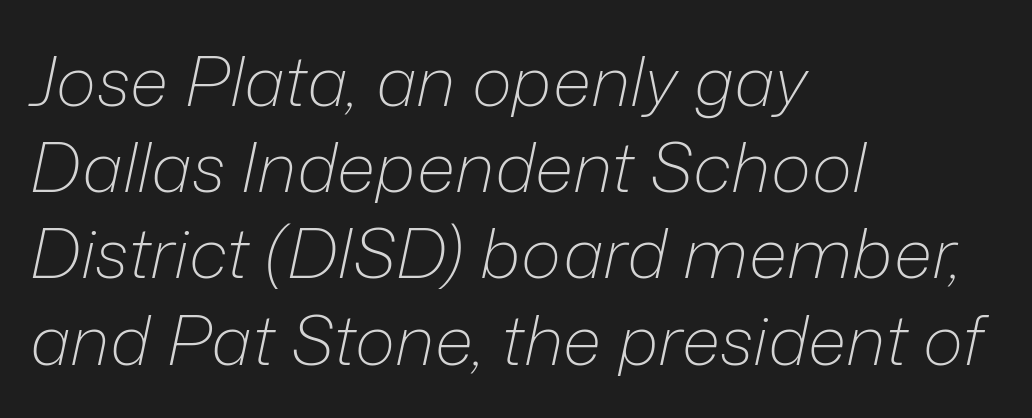
The image shows 69 px light type, italic (leaning right); set left-aligned, normal line spacing (1.25x), normal letter spacing, not underlined; low stroke contrast and a medium x-height.
